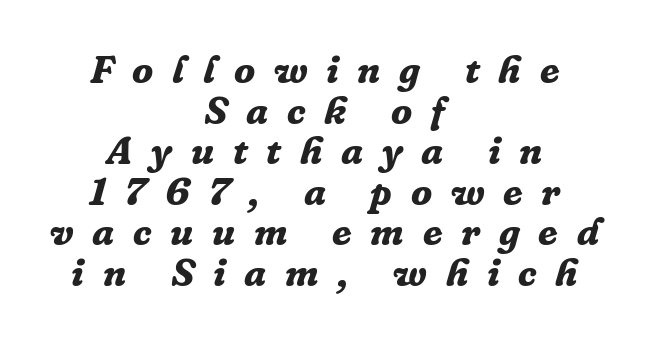
The face used here has the dense, thick strokes of a bold. Plain, unruled lines of type. Character widths vary here, with narrow letters taking less room than wide ones. Leftover space on each line is divided equally before and after the words. The rendering shows small feet on the letterforms — a serif design. Is the type slanted? Yes — the strokes lean at a clear angle.
